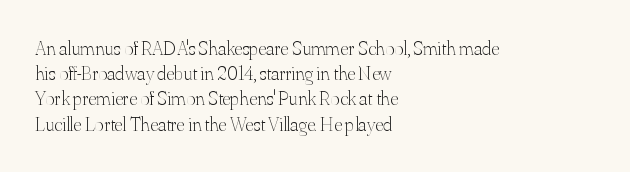
The image shows 20 px text type, upright; set left-aligned, normal line spacing (1.26x), normal letter spacing, not underlined.
